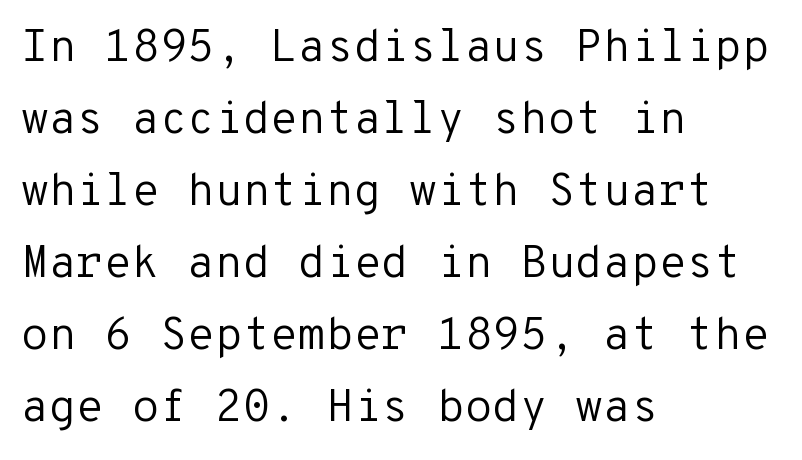
The image shows 45 px regular-weight sans-serif type, upright, monospaced; set left-aligned, normal line spacing (1.6x), normal letter spacing, not underlined; low stroke contrast and a medium x-height.
